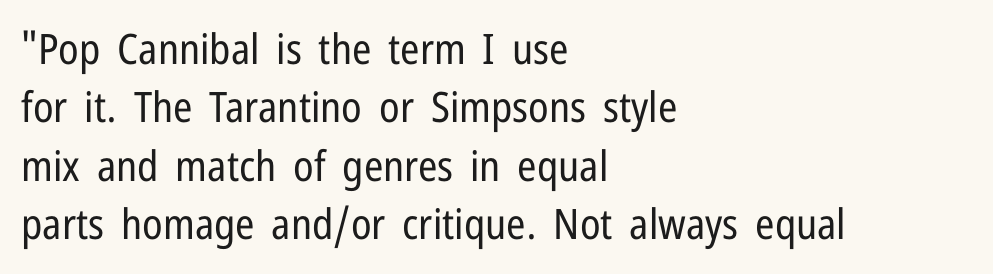
The image shows 42 px regular-weight, condensed sans-serif type, upright; set left-aligned, normal line spacing (1.39x), normal letter spacing, not underlined; low stroke contrast and a medium x-height.
